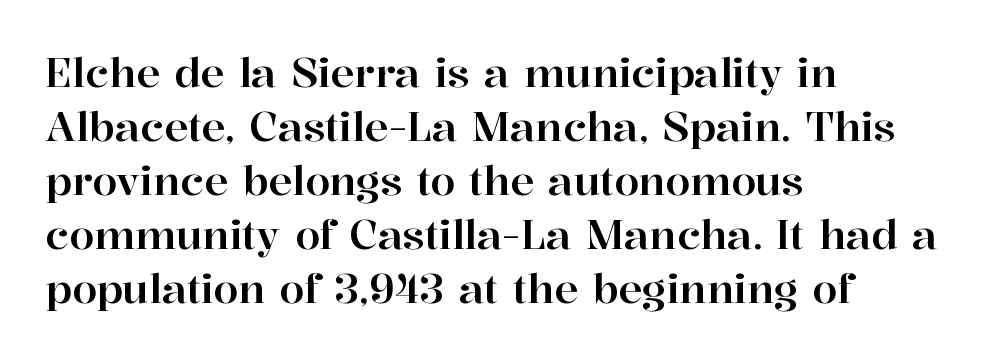
The zone under the glyphs is completely vacant. Tracking here is standard; glyphs follow each other at the usual distance. Students, observe: this is what conventionally led text looks like. The lines in this sample share a left origin and differ only in where they stop. Spacing verdict: proportional, widths tailored to each character. This sample uses an upright cut, with every glyph sitting square on the baseline.
